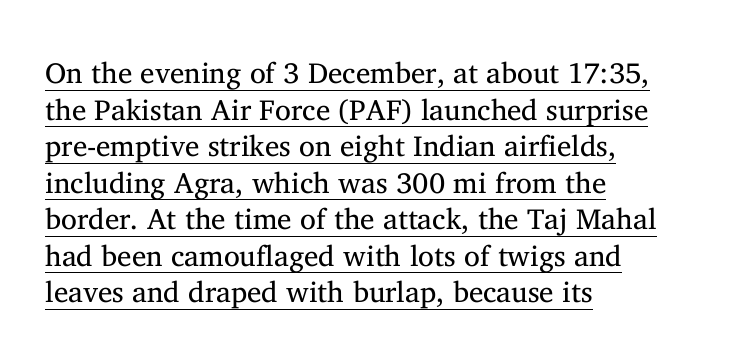
{"serif": "yes", "italic": "no", "bold": "no", "weight": "regular", "width": "normal", "stroke_contrast": "medium", "x_height": "medium", "monospaced": "no", "underline": "yes", "align": "left", "line_spacing": "normal", "line_spacing_ratio": 1.26, "letter_spacing": "normal", "letter_spacing_em": 0.0, "glyph_px": 29}
